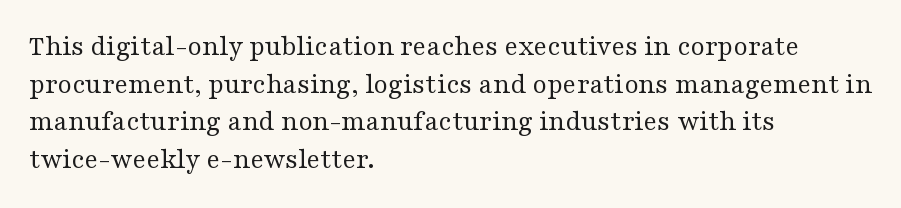
The image shows 29 px regular-weight, wide serif type, upright; set left-aligned, normal line spacing (1.3x), normal letter spacing, not underlined; medium stroke contrast and a medium x-height.
